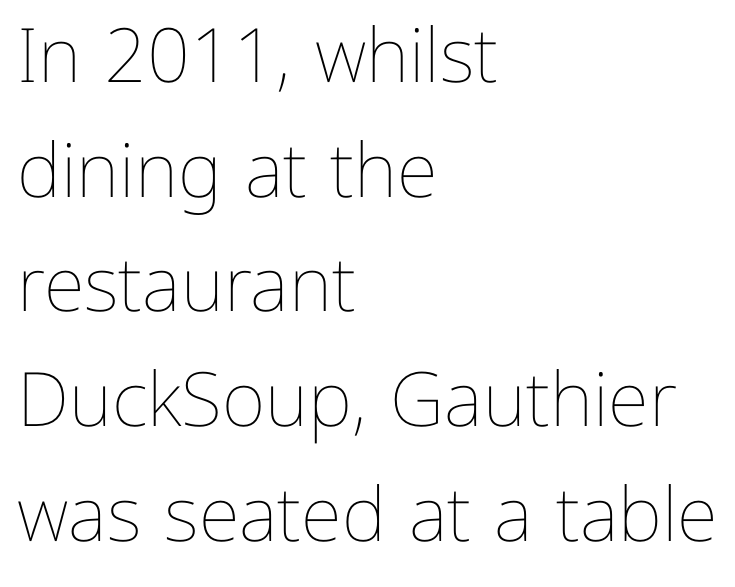
{"italic": "no", "bold": "no", "weight": "thin", "width": "normal", "stroke_contrast": "low", "x_height": "medium", "monospaced": "no", "underline": "no", "align": "left", "line_spacing": "normal", "line_spacing_ratio": 1.53, "letter_spacing": "normal", "letter_spacing_em": 0.0, "glyph_px": 75}
